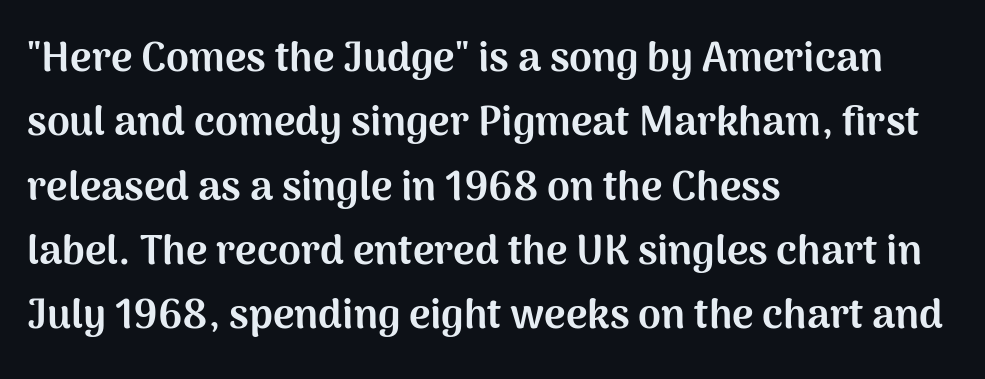
The space directly below the letters is spotless. Short and long lines alike share a common starting point at left. Honestly, the letter spacing is just normal — you wouldn't notice it. Notice how the stems are strictly vertical — no italics here.
